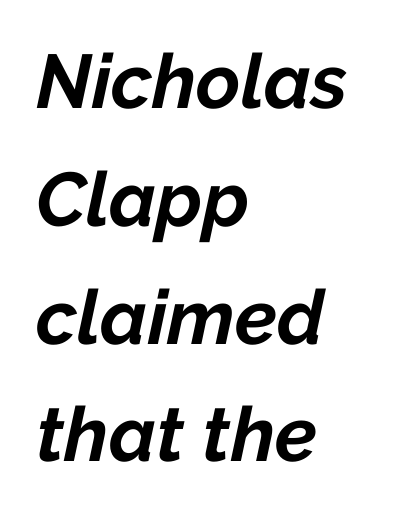
Q: Is the text bold? A: Yes.
Q: Is the text italic (slanted)? A: Yes, it leans right by about 12 degrees.
Q: Is the text underlined? A: No.
Q: How is the paragraph aligned? A: Left-aligned.
Q: Is the spacing between letters normal or unusually wide? A: Normal.
Q: Is the spacing between lines tight, normal or loose? A: Normal.
Q: Width (condensed, normal, or wide)? A: Normal.
Q: Stroke contrast? A: Low.
Q: x-height? A: Medium.
Q: Monospaced? A: No.
